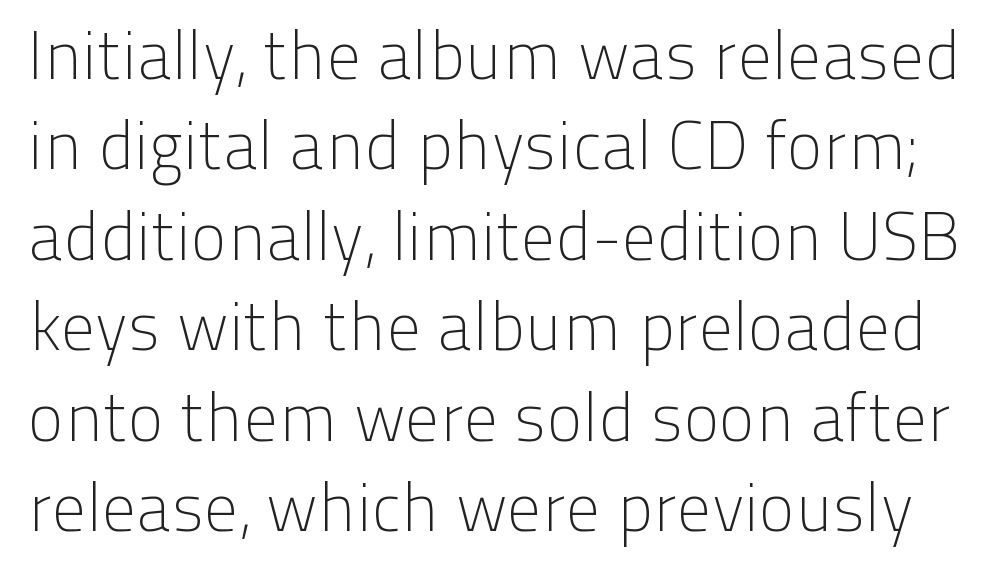
The image shows 68 px light sans-serif type, upright; set normal line spacing (1.33x), normal letter spacing, not underlined; low stroke contrast and a medium x-height.
